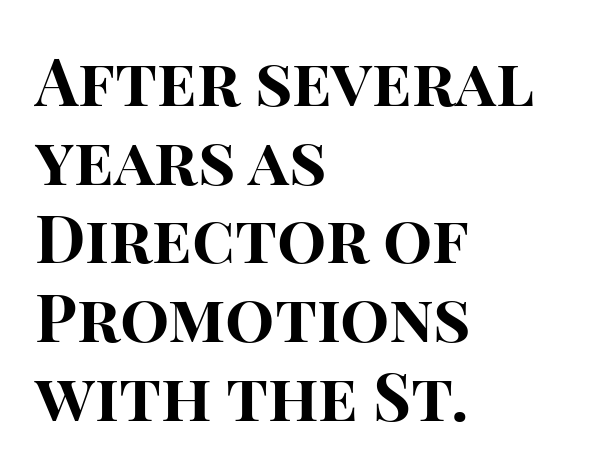
Has an underline been added? It has not. The type sits square on the baseline with zero lean. This sample is left-justified, so line endings fall wherever the words run out. The letters are bold, with thick, heavy strokes. You could not count columns in this text — the font is proportionally spaced. The passage shown is typeset with a sans-serif family.
